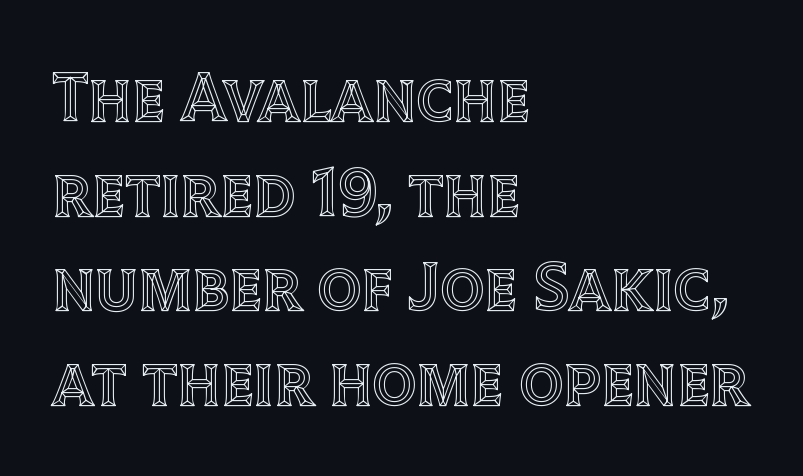
The image shows 69 px text type, upright; set left-aligned, normal line spacing (1.37x), normal letter spacing, not underlined; a large x-height.
